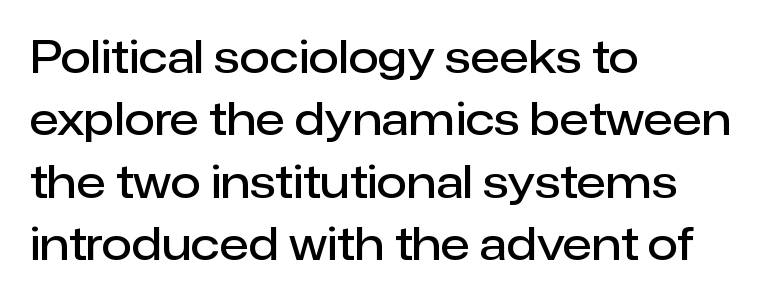
Q: Is the text bold? A: Semi-bold.
Q: Is the text italic (slanted)? A: No, it is upright.
Q: Is the typeface a serif or a sans-serif typeface? A: Sans-serif.
Q: Is the text underlined? A: No.
Q: How is the paragraph aligned? A: Left-aligned.
Q: Is the spacing between letters normal or unusually wide? A: Normal.
Q: Is the spacing between lines tight, normal or loose? A: Normal.
Q: Width (condensed, normal, or wide)? A: Normal.
Q: Stroke contrast? A: Low.
Q: x-height? A: Medium.
Q: Monospaced? A: No.
